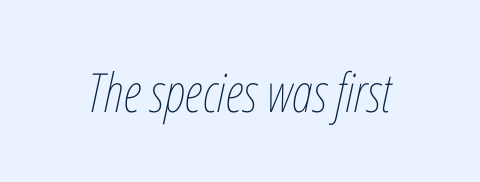
{"italic": "yes", "lean": "right", "slant_degrees": 12, "bold": "no", "weight": "thin", "width": "condensed", "stroke_contrast": "low", "x_height": "medium", "monospaced": "no", "underline": "no", "letter_spacing": "normal", "letter_spacing_em": 0.0, "glyph_px": 54}
